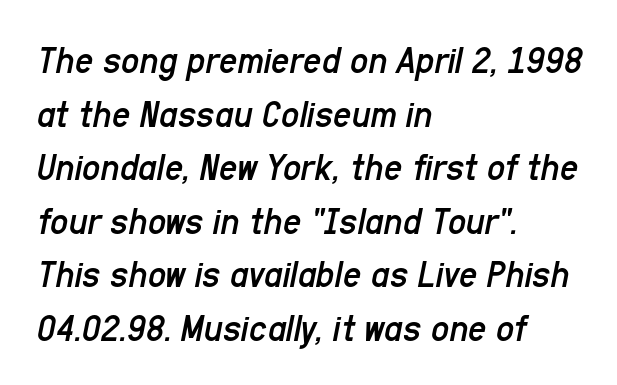
{"italic": "yes", "lean": "right", "slant_degrees": 11, "bold": "no", "weight": "regular", "width": "condensed", "stroke_contrast": "low", "x_height": "medium", "monospaced": "no", "underline": "no", "align": "left", "line_spacing": "normal", "line_spacing_ratio": 1.34, "letter_spacing": "normal", "letter_spacing_em": 0.0, "glyph_px": 40}
